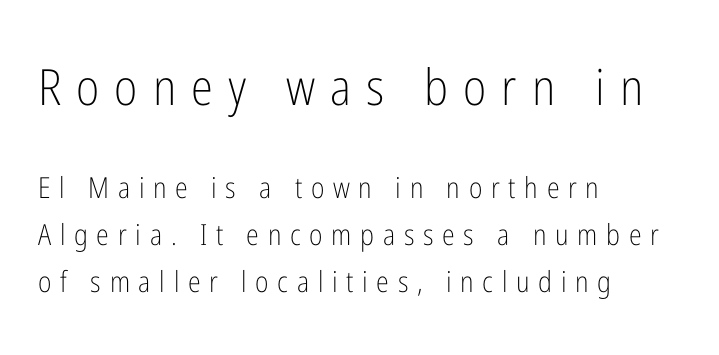
Posture: straight, roman, zero tilt. Lines of text with bare space underneath. Each letter's strokes conclude bluntly, with no projecting serifs. Whoever set this made the first block the dominant, larger element. The line texture is sparse and dotted thanks to wide tracking. The ragged edge is on the right, which tells us the setting is flush left.
